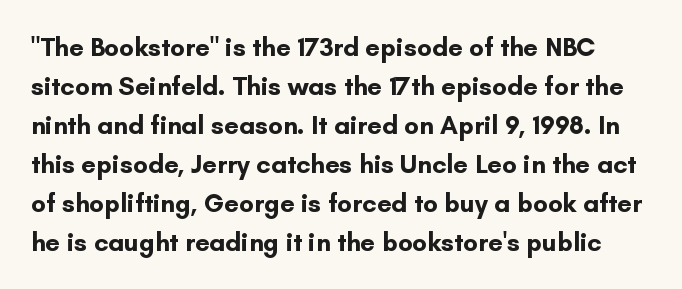
The image shows 26 px bold type, upright; set normal line spacing (1.5x), normal letter spacing, not underlined.
